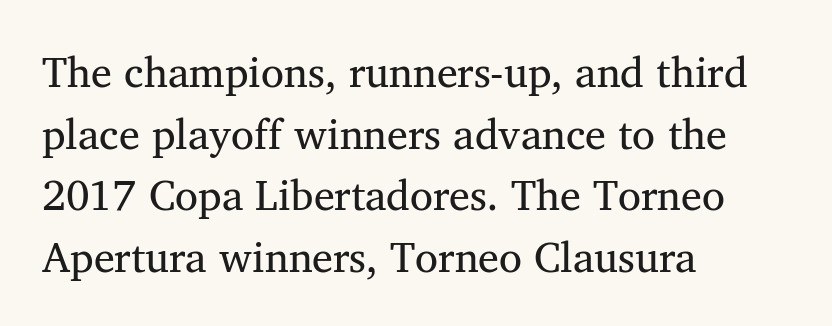
Q: Is the text bold? A: No.
Q: Is the typeface a serif or a sans-serif typeface? A: Serif.
Q: Is the text underlined? A: No.
Q: How is the paragraph aligned? A: Left-aligned.
Q: Is the spacing between letters normal or unusually wide? A: Normal.
Q: Is the spacing between lines tight, normal or loose? A: Normal.
Q: Width (condensed, normal, or wide)? A: Normal.
Q: Stroke contrast? A: Medium.
Q: x-height? A: Medium.
Q: Monospaced? A: No.
